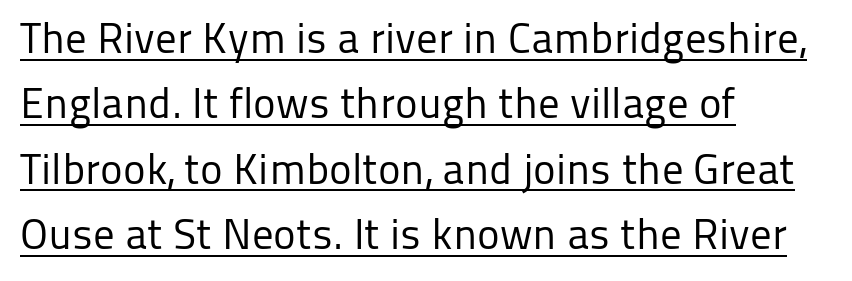
The image shows 43 px regular-weight sans-serif type, upright; set left-aligned, normal line spacing (1.52x), normal letter spacing, underlined; low stroke contrast and a medium x-height.
